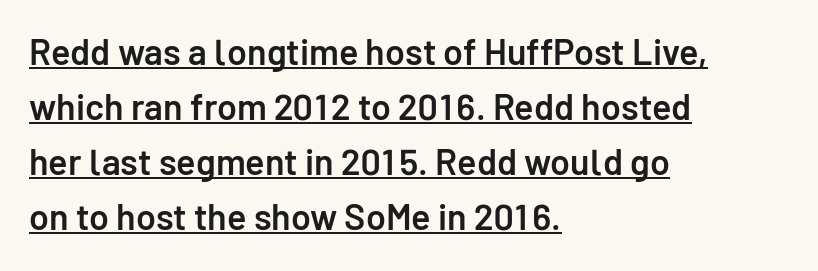
{"serif": "no", "italic": "no", "bold": "semi", "weight": "semibold", "width": "normal", "stroke_contrast": "low", "x_height": "medium", "monospaced": "no", "underline": "yes", "align": "left", "line_spacing": "normal", "line_spacing_ratio": 1.53, "letter_spacing": "normal", "letter_spacing_em": 0.0, "glyph_px": 36}
